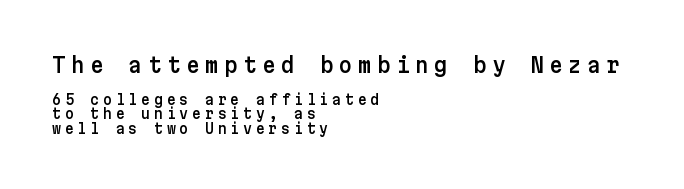
Q: Is the text italic (slanted)? A: No, it is upright.
Q: Is the text underlined? A: No.
Q: How is the paragraph aligned? A: Left-aligned.
Q: Is the spacing between letters normal or unusually wide? A: Unusually wide.
Q: Is the spacing between lines tight, normal or loose? A: Tight.
Q: Which block of text is set in a larger size, the first (top) or the second (bottom)? A: The first (top) one.
